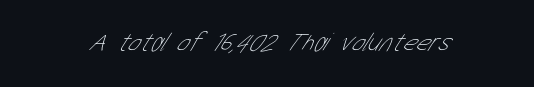
Q: Is the text bold? A: No.
Q: Is the text underlined? A: No.
Q: Is the spacing between letters normal or unusually wide? A: Normal.
